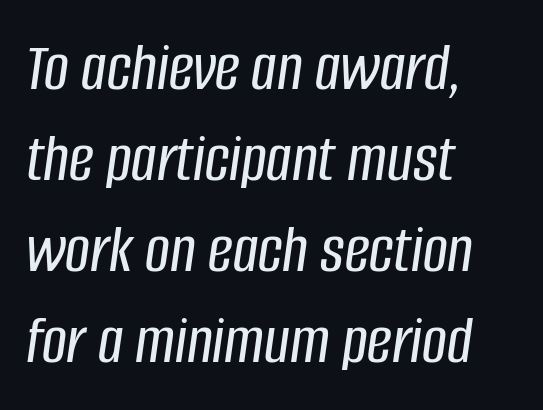
Students, observe: this is what conventionally led text looks like. Think of a printed novel: that variable character pitch is what you see here. Horizontally, the lines are justified to the leading edge only. There's an unmistakable incline to the writing here. Unmarked baselines from the first word to the last.
